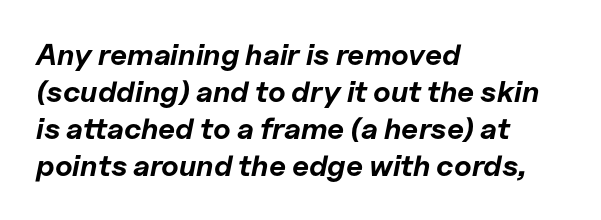
The image shows 30 px bold type, italic (leaning right); set left-aligned, line spacing 1.23x, normal letter spacing, not underlined; low stroke contrast and a medium x-height.
